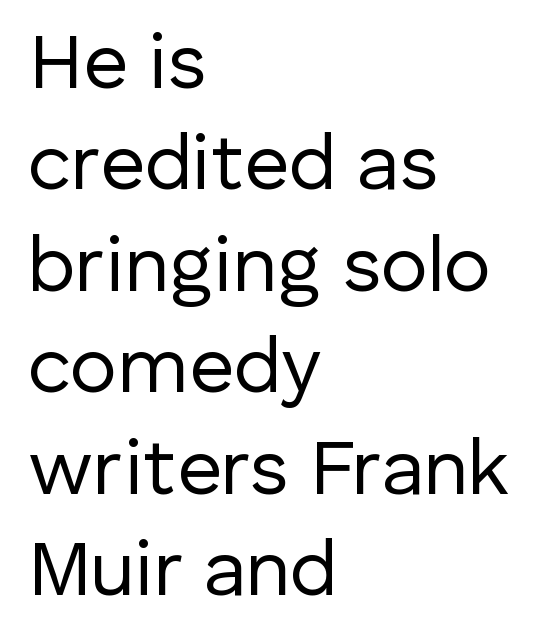
The passage shown stacks its lines at a standard gap. Does the lettering tilt? It doesn't — this is upright. The weight would be labelled regular, book, light, or lighter still. Typeset ragged right — the left edge is the straight one. These lines are rendered in a variable-pitch font. The passage shown is not underscored anywhere.
